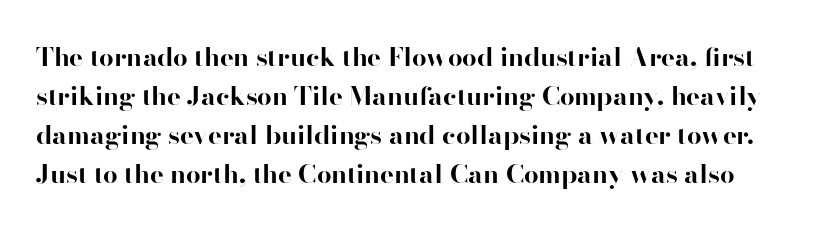
{"italic": "no", "bold": "yes", "underline": "no", "line_spacing": "normal", "line_spacing_ratio": 1.5, "letter_spacing": "normal", "letter_spacing_em": 0.0, "glyph_px": 26}
